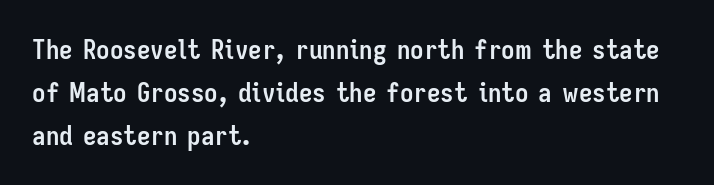
The image shows 27 px bold type, upright; set left-aligned, normal line spacing (1.59x), normal letter spacing, not underlined.
